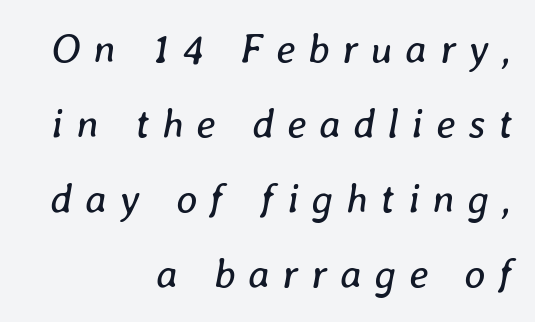
You could not count columns in this text — the font is proportionally spaced. Summary of weight: not heavy and not bold. Style check: oblique. Look at the tracking — it's clearly loosened, letters drifting apart. In CSS terms this would be text-align: right.
